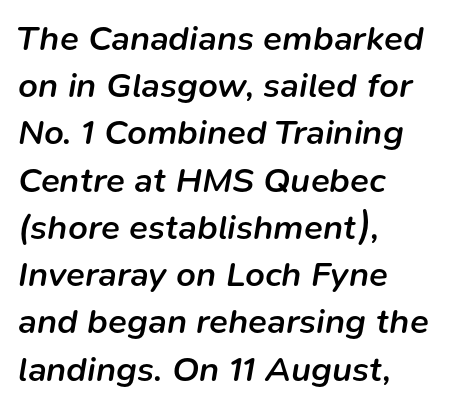
Q: Is the text bold? A: Semi-bold.
Q: Is the text italic (slanted)? A: Yes, it leans right by about 9 degrees.
Q: Is the text underlined? A: No.
Q: How is the paragraph aligned? A: Left-aligned.
Q: Is the spacing between letters normal or unusually wide? A: Normal.
Q: Is the spacing between lines tight, normal or loose? A: Normal.
Q: Width (condensed, normal, or wide)? A: Normal.
Q: Stroke contrast? A: Low.
Q: x-height? A: Medium.
Q: Monospaced? A: No.
